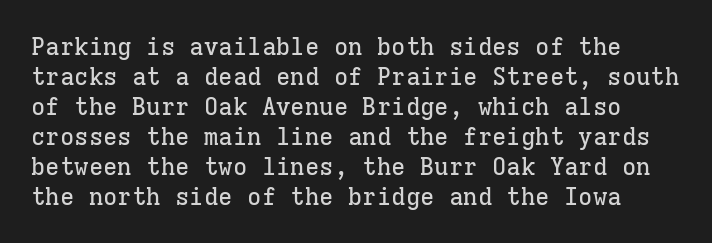
Q: Is the text italic (slanted)? A: No, it is upright.
Q: Is the text underlined? A: No.
Q: Is the spacing between letters normal or unusually wide? A: Normal.
Q: Is the spacing between lines tight, normal or loose? A: Normal.
